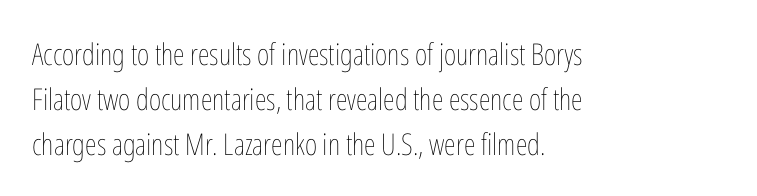
{"italic": "no", "bold": "no", "weight": "thin", "width": "condensed", "stroke_contrast": "low", "x_height": "medium", "monospaced": "no", "underline": "no", "align": "left", "line_spacing": "normal", "line_spacing_ratio": 1.5, "letter_spacing": "normal", "letter_spacing_em": 0.0, "glyph_px": 30}
